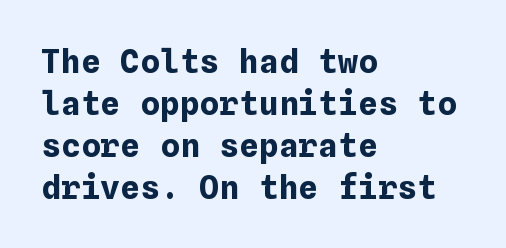
The image shows 33 px bold type, upright; set left-aligned, normal line spacing (1.27x), normal letter spacing, not underlined; low stroke contrast and a medium x-height.
